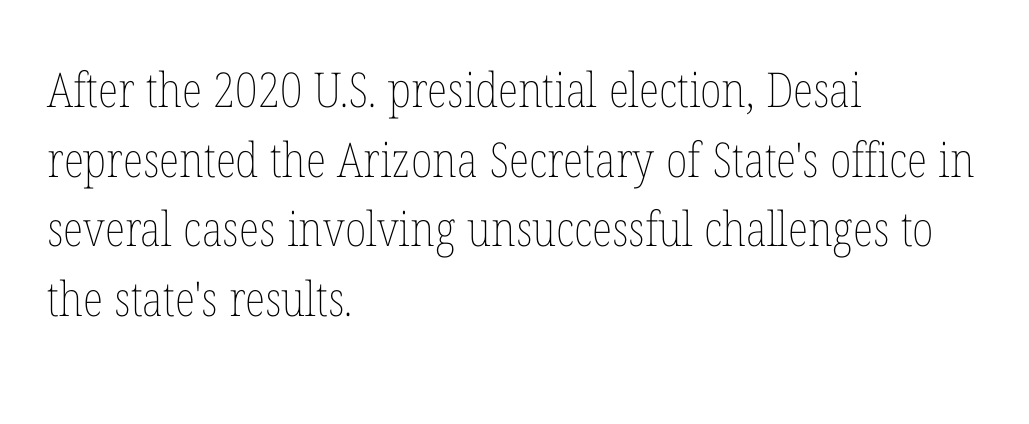
Q: Is the text bold? A: No.
Q: Is the text italic (slanted)? A: No, it is upright.
Q: Is the text underlined? A: No.
Q: How is the paragraph aligned? A: Left-aligned.
Q: Is the spacing between letters normal or unusually wide? A: Normal.
Q: Is the spacing between lines tight, normal or loose? A: Normal.
Q: Width (condensed, normal, or wide)? A: Condensed.
Q: Stroke contrast? A: Low.
Q: x-height? A: Medium.
Q: Monospaced? A: No.
